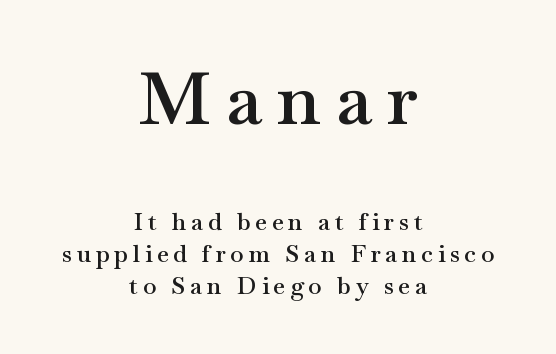
{"serif": "yes", "italic": "no", "bold": "semi", "weight": "semibold", "width": "wide", "stroke_contrast": "medium", "x_height": "small", "monospaced": "no", "underline": "no", "align": "center", "line_spacing": "normal", "line_spacing_ratio": 1.33, "letter_spacing": "wide", "letter_spacing_em": 0.2, "larger_block": "first", "size_ratio": 3.04, "glyph_px": 73}
